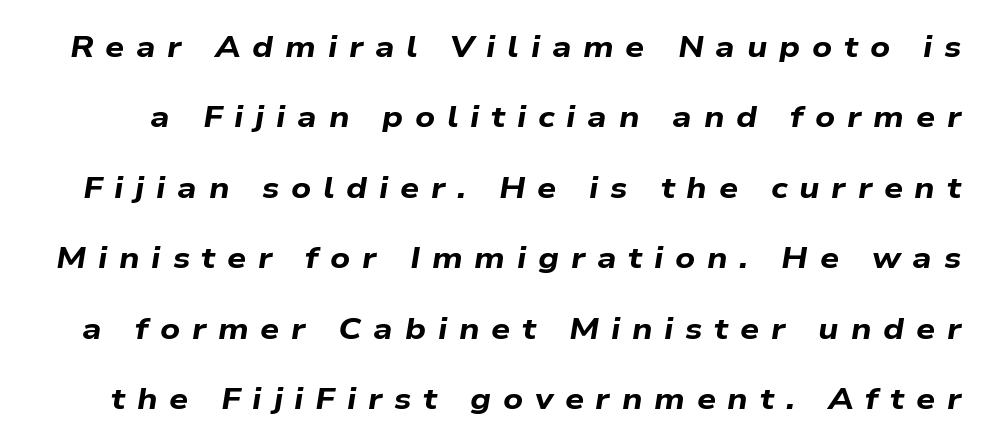
Q: Is the text bold? A: Yes.
Q: Is the text italic (slanted)? A: Yes, it leans right by about 9 degrees.
Q: Is the text underlined? A: No.
Q: Is the spacing between letters normal or unusually wide? A: Unusually wide.
Q: Is the spacing between lines tight, normal or loose? A: Loose.
Q: Width (condensed, normal, or wide)? A: Wide.
Q: Stroke contrast? A: Low.
Q: x-height? A: Medium.
Q: Monospaced? A: No.
